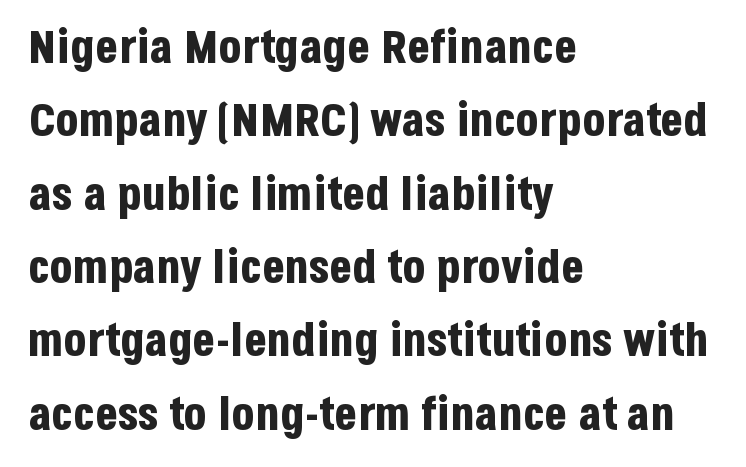
{"serif": "no", "italic": "no", "bold": "yes", "weight": "bold", "width": "condensed", "stroke_contrast": "low", "x_height": "large", "monospaced": "no", "underline": "no", "align": "left", "line_spacing": "normal", "line_spacing_ratio": 1.56, "letter_spacing": "normal", "letter_spacing_em": 0.0, "glyph_px": 47}
